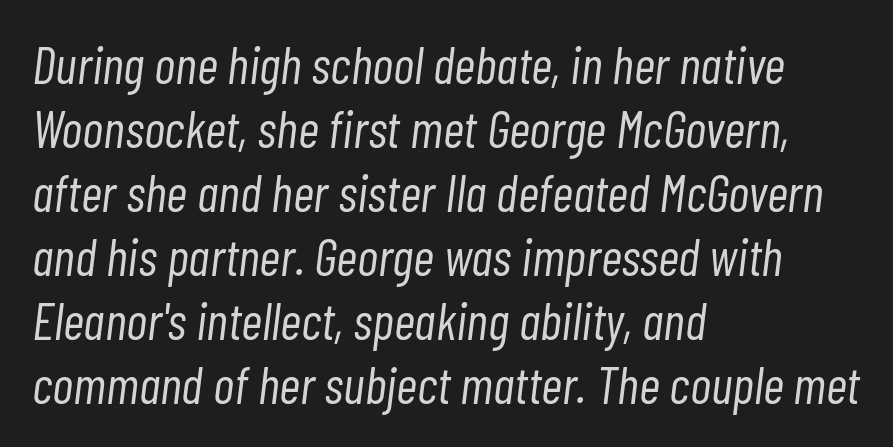
Nobody touched the tracking dial on this one. The letterforms sit at book weight or below. Every character sits at an angle, as italics do. The rendering anchors every line to the left-hand side. The letters advance in unequal steps, a hallmark of proportional type.
